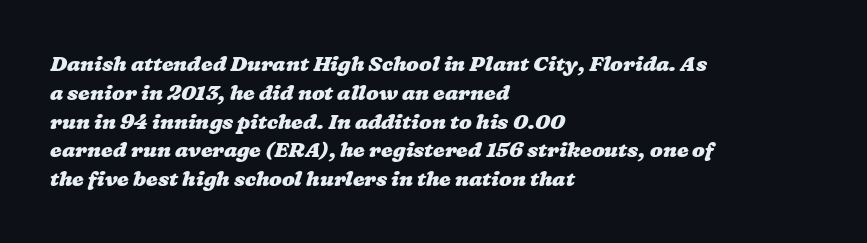
Q: Is the text bold? A: Yes.
Q: Is the text underlined? A: No.
Q: How is the paragraph aligned? A: Left-aligned.
Q: Is the spacing between letters normal or unusually wide? A: Normal.
Q: Is the spacing between lines tight, normal or loose? A: Normal.
